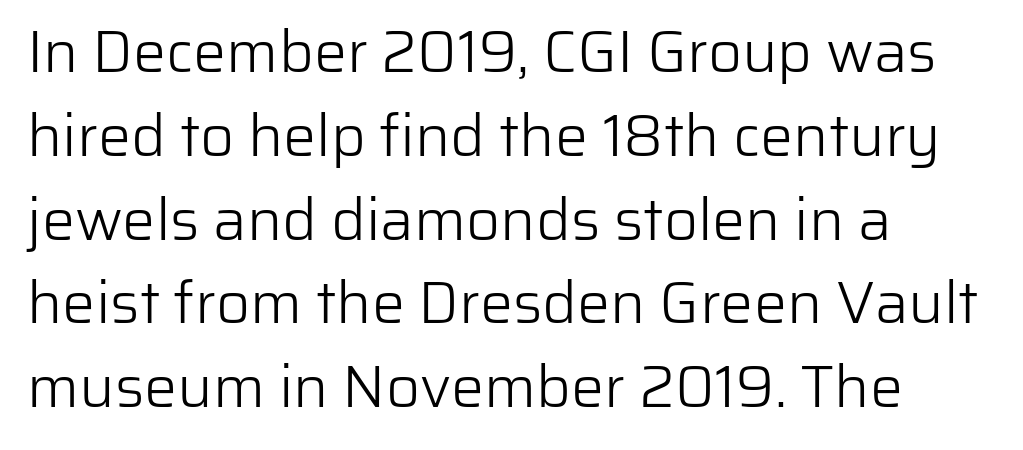
Q: Is the text bold? A: No.
Q: Is the text italic (slanted)? A: No, it is upright.
Q: Is the typeface a serif or a sans-serif typeface? A: Sans-serif.
Q: Is the text underlined? A: No.
Q: How is the paragraph aligned? A: Left-aligned.
Q: Is the spacing between letters normal or unusually wide? A: Normal.
Q: Is the spacing between lines tight, normal or loose? A: Normal.
Q: Width (condensed, normal, or wide)? A: Normal.
Q: Stroke contrast? A: Low.
Q: x-height? A: Medium.
Q: Monospaced? A: No.
